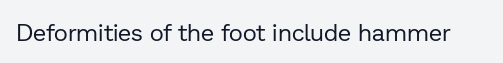
{"italic": "no", "bold": "no", "underline": "no", "letter_spacing": "normal", "letter_spacing_em": 0.0, "glyph_px": 24}
